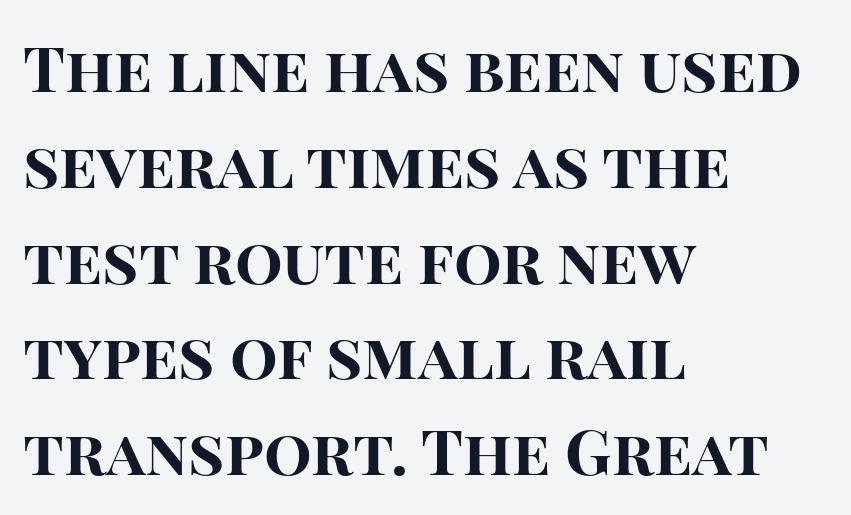
The passage shown is not underscored anywhere. Look at the tracking — it's just the regular setting, nothing added. You can tell it's not italic because the verticals are truly vertical. A dark, heavy texture on the line: the type is bold.
